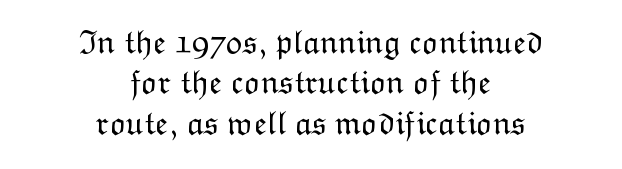
{"italic": "no", "bold": "no", "weight": "light", "width": "normal", "stroke_contrast": "low", "x_height": "medium", "monospaced": "no", "underline": "no", "align": "center", "line_spacing_ratio": 1.19, "letter_spacing": "normal", "letter_spacing_em": 0.0, "glyph_px": 34}
